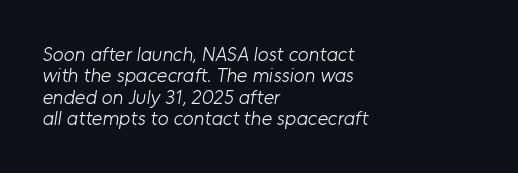
This is not heavy type; no bold has been used. The rendering keeps characters at their native spacing. Cramped leading. Has an underline been added? It has not.
